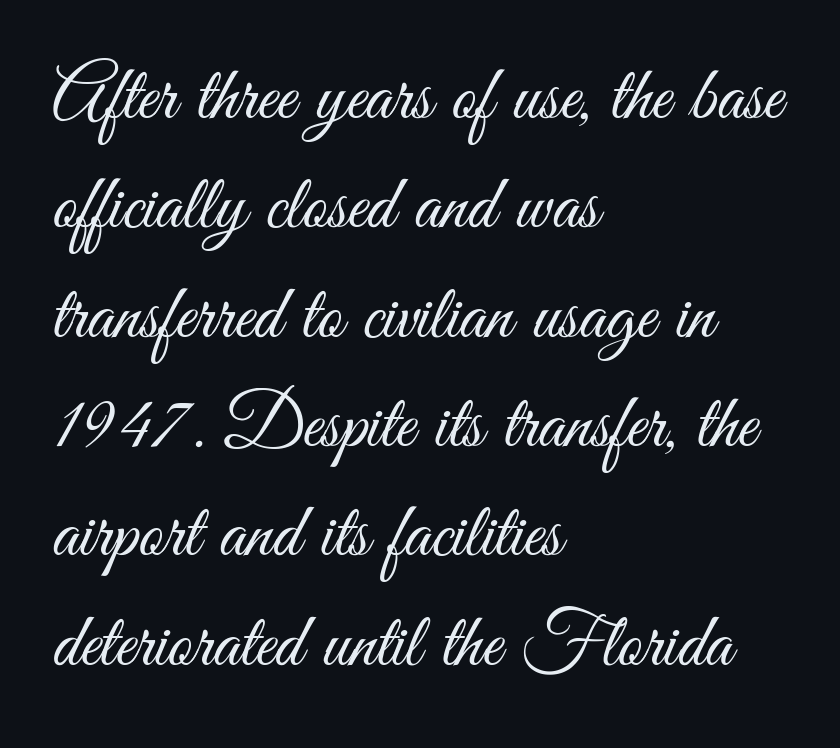
Every row of glyphs begins at an identical x-position on the left. Observe the ordinary spacing: letters are neighbours, not strangers. Underline: absent. Vertical stems look standard width or narrower in stroke.
